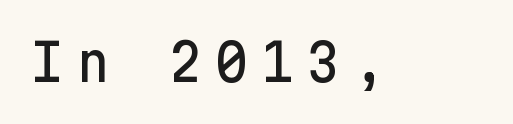
The image shows 51 px sans-serif type, upright; set unusually wide letter spacing (+0.25 em), not underlined; low stroke contrast and a medium x-height.
